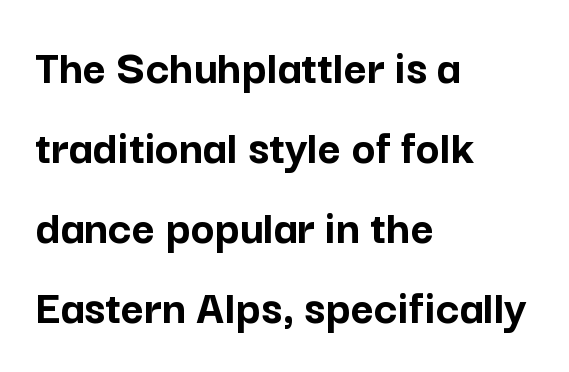
Q: Is the text bold? A: Yes.
Q: Is the text italic (slanted)? A: No, it is upright.
Q: Is the typeface a serif or a sans-serif typeface? A: Sans-serif.
Q: Is the text underlined? A: No.
Q: How is the paragraph aligned? A: Left-aligned.
Q: Is the spacing between letters normal or unusually wide? A: Normal.
Q: Is the spacing between lines tight, normal or loose? A: Normal.
Q: Width (condensed, normal, or wide)? A: Normal.
Q: Stroke contrast? A: Low.
Q: x-height? A: Medium.
Q: Monospaced? A: No.
